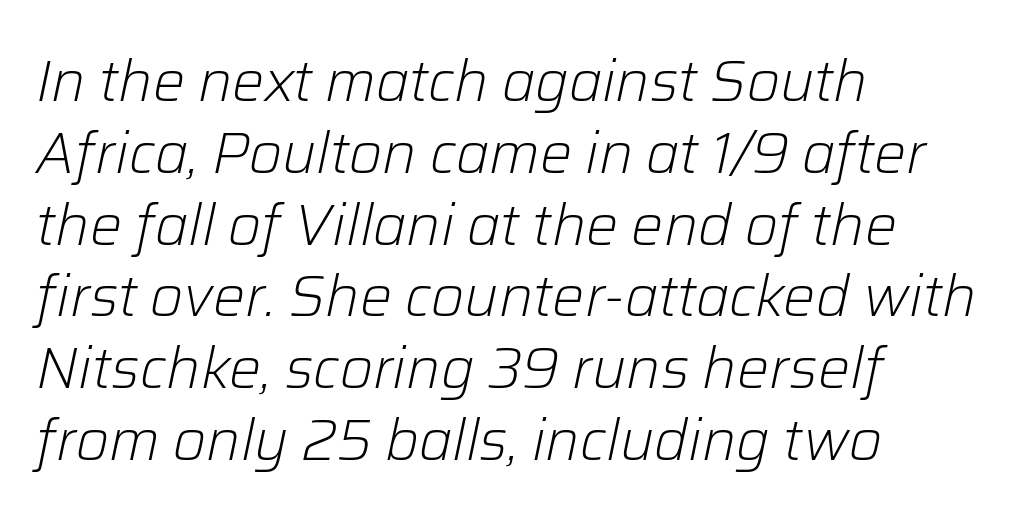
The weight would be labelled regular, book, light, or lighter still. The block of text has a typical density, with ordinary space between rows. The letters advance in unequal steps, a hallmark of proportional type. Style check: oblique. The area under the type is left untouched.
